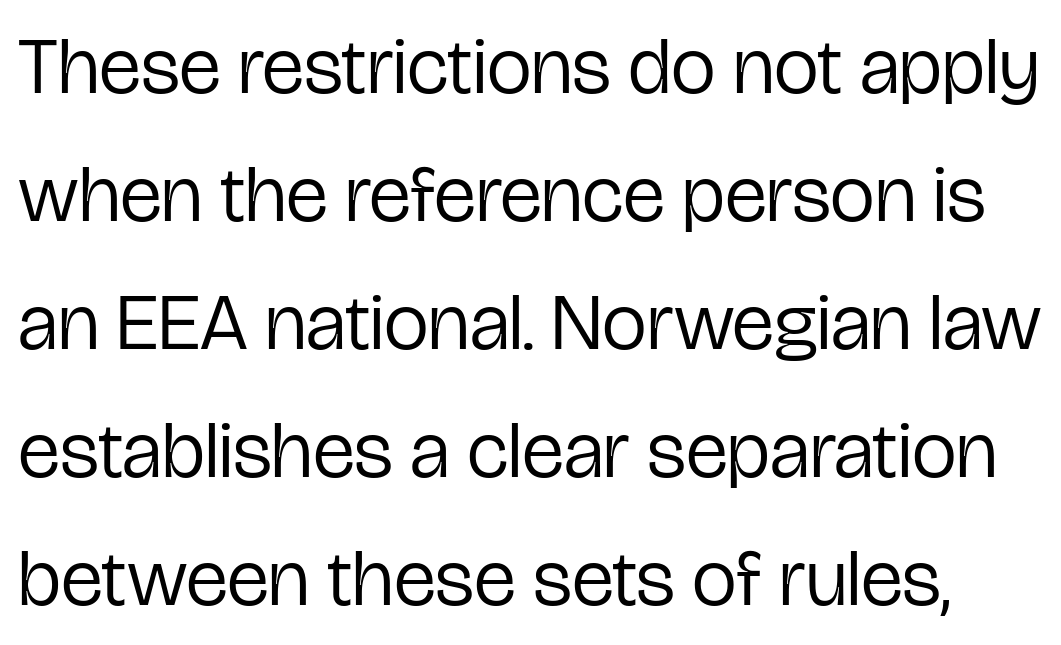
Q: Is the text bold? A: No.
Q: Is the text italic (slanted)? A: No, it is upright.
Q: Is the typeface a serif or a sans-serif typeface? A: Sans-serif.
Q: Is the text underlined? A: No.
Q: Is the spacing between letters normal or unusually wide? A: Normal.
Q: Is the spacing between lines tight, normal or loose? A: Normal.
Q: Width (condensed, normal, or wide)? A: Condensed.
Q: Stroke contrast? A: Low.
Q: x-height? A: Medium.
Q: Monospaced? A: No.
